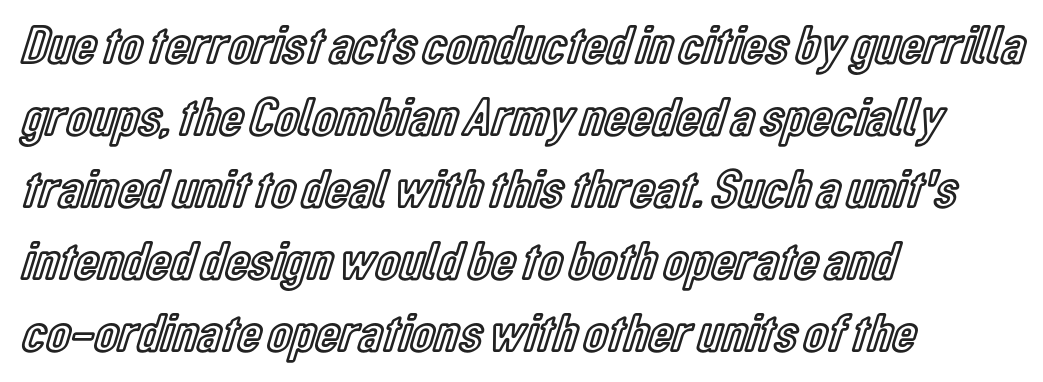
Q: Is the text italic (slanted)? A: Yes.
Q: Is the text underlined? A: No.
Q: How is the paragraph aligned? A: Left-aligned.
Q: Is the spacing between letters normal or unusually wide? A: Normal.
Q: Is the spacing between lines tight, normal or loose? A: Normal.
Q: Width (condensed, normal, or wide)? A: Condensed.
Q: x-height? A: Medium.
Q: Monospaced? A: No.
